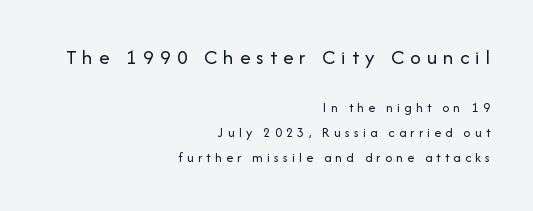
{"italic": "no", "bold": "no", "underline": "no", "align": "right", "line_spacing_ratio": 1.81, "letter_spacing": "wide", "letter_spacing_em": 0.29, "larger_block": "first", "size_ratio": 1.5, "glyph_px": 21}
